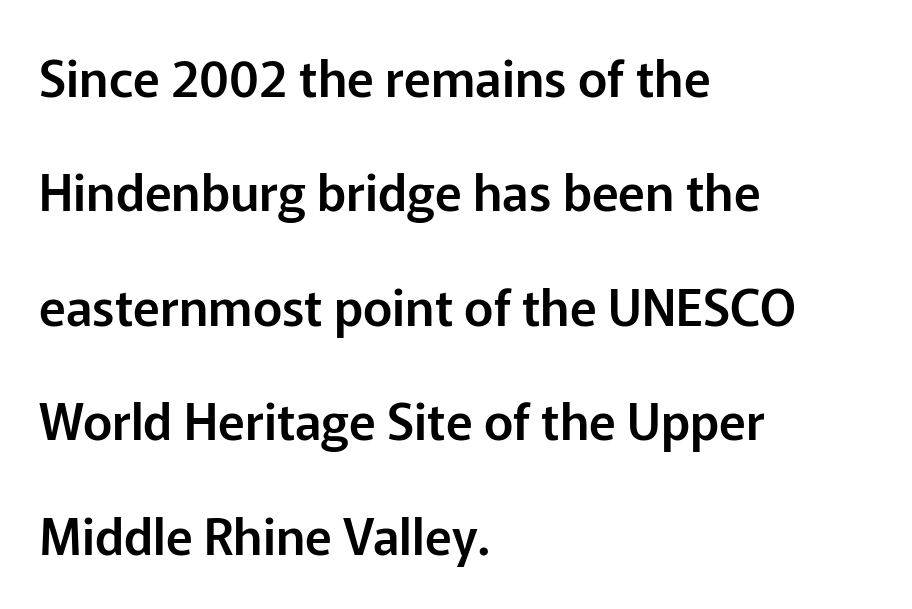
{"serif": "no", "italic": "no", "width": "normal", "stroke_contrast": "low", "x_height": "medium", "monospaced": "no", "underline": "no", "align": "left", "line_spacing": "loose", "line_spacing_ratio": 2.29, "letter_spacing": "normal", "letter_spacing_em": 0.0, "glyph_px": 50}
